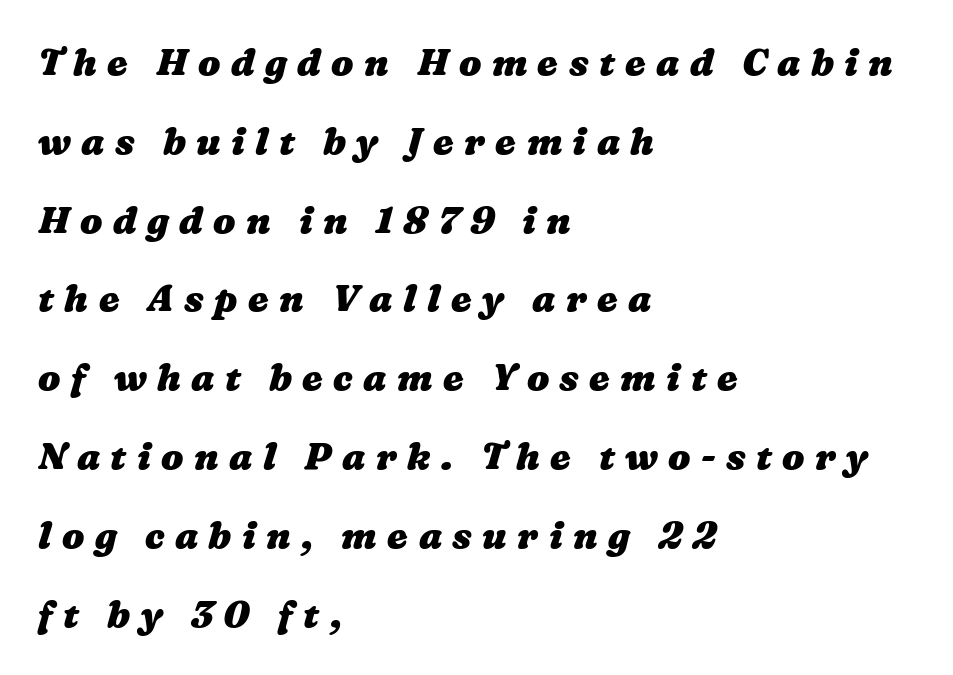
The lines are quadded left. Letters rest on an invisible, unmarked baseline. Bold? Absolutely — the strokes are thick and heavy. How would I describe the line gaps? Wide and relaxed. Glyph-to-glyph distance is far greater than everyday printed text. A typesetter would call this proportional, since set widths differ per character.
